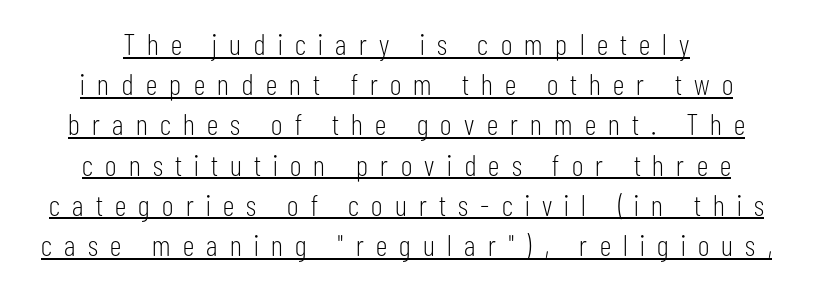
Q: Is the text bold? A: No.
Q: Is the text italic (slanted)? A: No, it is upright.
Q: Is the typeface a serif or a sans-serif typeface? A: Sans-serif.
Q: Is the text underlined? A: Yes.
Q: Is the spacing between letters normal or unusually wide? A: Unusually wide.
Q: Is the spacing between lines tight, normal or loose? A: Normal.
Q: Width (condensed, normal, or wide)? A: Condensed.
Q: Stroke contrast? A: Low.
Q: x-height? A: Medium.
Q: Monospaced? A: No.
